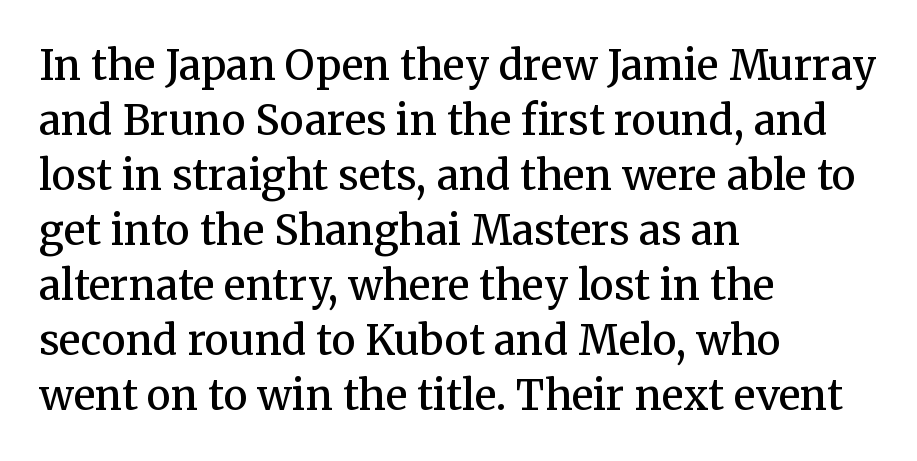
Every stem runs plumb, perpendicular to the baseline. The glyphs are unaccompanied by any horizontal stroke below them. Small tapered or slab feet sit at the stroke ends, so this counts as serif. The letters advance in unequal steps, a hallmark of proportional type. Normally led — the rows are evenly, conventionally spaced.
